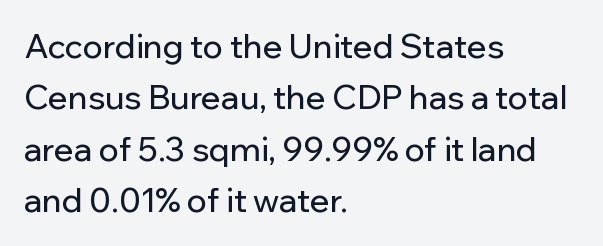
Descenders are the only things crossing below the line. Looks like regular typesetting: each glyph gets only the width it needs. Tracking value appears to be zero — textbook default spacing. A classic flush-left, rag-right setting is used for this passage. Nope, no serifs anywhere on these letters. Posture: vertical.
